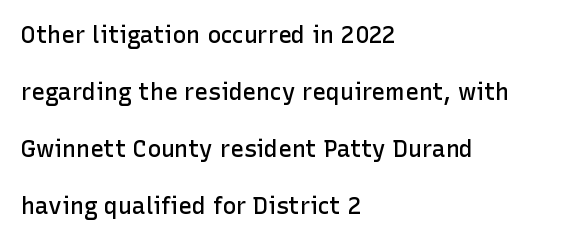
{"italic": "no", "bold": "semi", "underline": "no", "align": "left", "line_spacing": "loose", "line_spacing_ratio": 2.48, "letter_spacing": "normal", "letter_spacing_em": 0.0, "glyph_px": 23}
